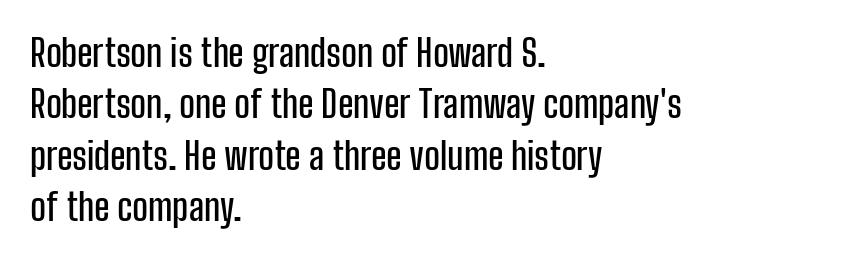
{"serif": "no", "italic": "no", "width": "condensed", "stroke_contrast": "low", "x_height": "medium", "monospaced": "no", "underline": "no", "align": "left", "line_spacing": "normal", "line_spacing_ratio": 1.39, "letter_spacing": "normal", "letter_spacing_em": 0.0, "glyph_px": 37}
